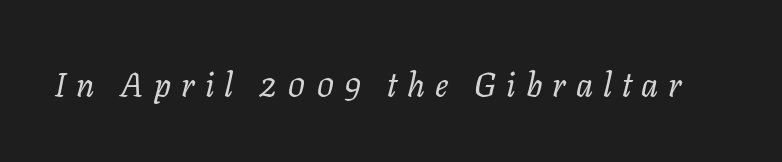
Q: Is the text bold? A: No.
Q: Is the text italic (slanted)? A: Yes, it leans right by about 11 degrees.
Q: Is the text underlined? A: No.
Q: Is the spacing between letters normal or unusually wide? A: Unusually wide.
Q: Width (condensed, normal, or wide)? A: Normal.
Q: Stroke contrast? A: Low.
Q: x-height? A: Medium.
Q: Monospaced? A: No.
